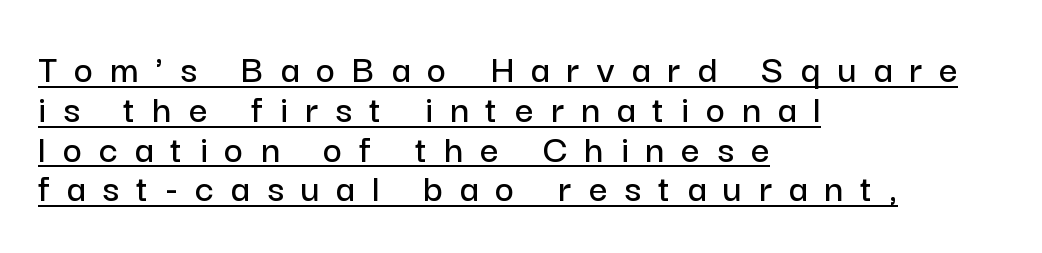
{"serif": "no", "italic": "no", "width": "normal", "stroke_contrast": "low", "x_height": "medium", "monospaced": "no", "underline": "yes", "align": "left", "line_spacing": "tight", "line_spacing_ratio": 0.97, "letter_spacing": "wide", "letter_spacing_em": 0.42, "glyph_px": 41}
